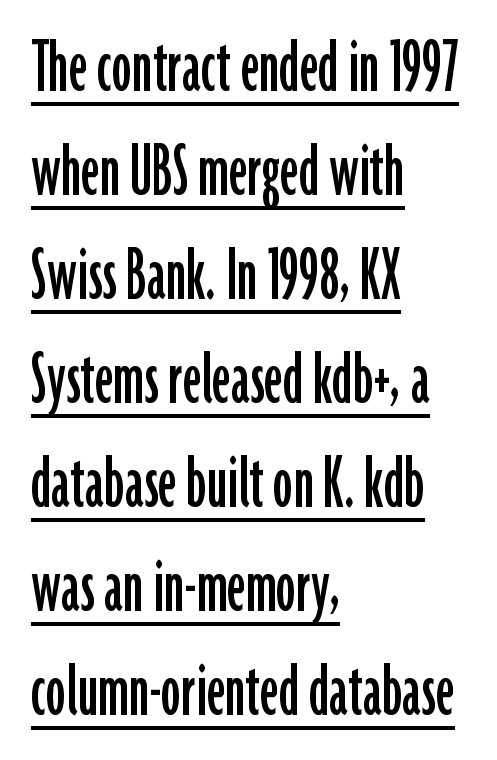
Q: Is the text italic (slanted)? A: No, it is upright.
Q: Is the typeface a serif or a sans-serif typeface? A: Sans-serif.
Q: Is the text underlined? A: Yes.
Q: How is the paragraph aligned? A: Left-aligned.
Q: Is the spacing between letters normal or unusually wide? A: Normal.
Q: Is the spacing between lines tight, normal or loose? A: Normal.
Q: Width (condensed, normal, or wide)? A: Condensed.
Q: Stroke contrast? A: Low.
Q: x-height? A: Medium.
Q: Monospaced? A: No.
